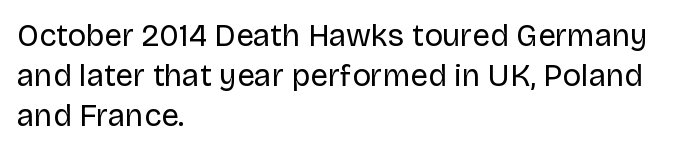
Q: Is the text bold? A: No.
Q: Is the text italic (slanted)? A: No, it is upright.
Q: Is the typeface a serif or a sans-serif typeface? A: Sans-serif.
Q: Is the text underlined? A: No.
Q: How is the paragraph aligned? A: Left-aligned.
Q: Is the spacing between letters normal or unusually wide? A: Normal.
Q: Is the spacing between lines tight, normal or loose? A: Normal.
Q: Width (condensed, normal, or wide)? A: Normal.
Q: Stroke contrast? A: Low.
Q: x-height? A: Large.
Q: Monospaced? A: No.
